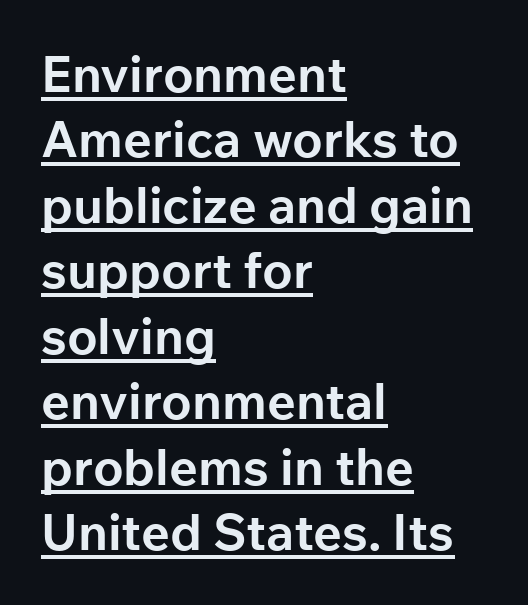
Line spacing here is normal. In CSS terms this would be text-align: left. You could not count columns in this text — the font is proportionally spaced. These words are printed bold, with thick strokes throughout. In terms of letterspacing, this is plain default setting. Type style note: lacks serifs.
